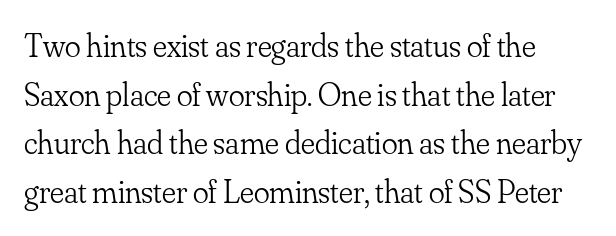
Spacing verdict: proportional, widths tailored to each character. Between one letter and the next there's only the usual sliver of space. The words here are not underlined. I'd call this a serif setting — the letters wear small feet.
